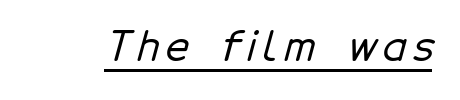
Q: Is the typeface a serif or a sans-serif typeface? A: Sans-serif.
Q: Is the text underlined? A: Yes.
Q: Width (condensed, normal, or wide)? A: Normal.
Q: Stroke contrast? A: Low.
Q: x-height? A: Medium.
Q: Monospaced? A: No.
